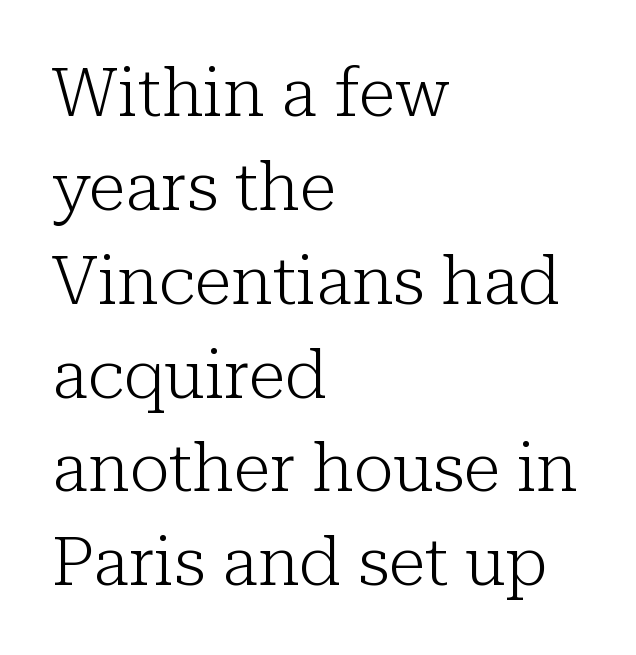
The image shows 68 px light serif type, upright; set left-aligned, normal line spacing (1.38x), normal letter spacing, not underlined; low stroke contrast and a medium x-height.
